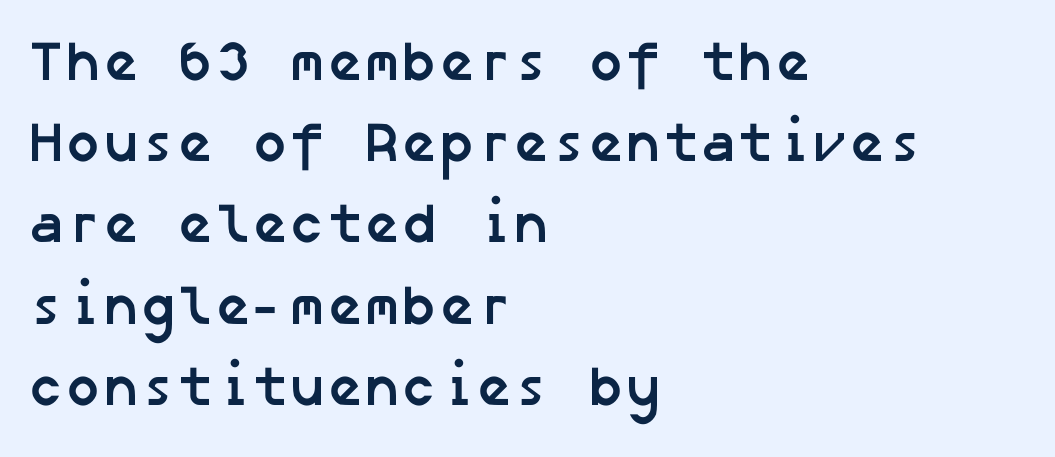
The image shows 56 px semibold sans-serif type; set left-aligned, normal line spacing (1.45x), normal letter spacing, not underlined; low stroke contrast and a medium x-height.
